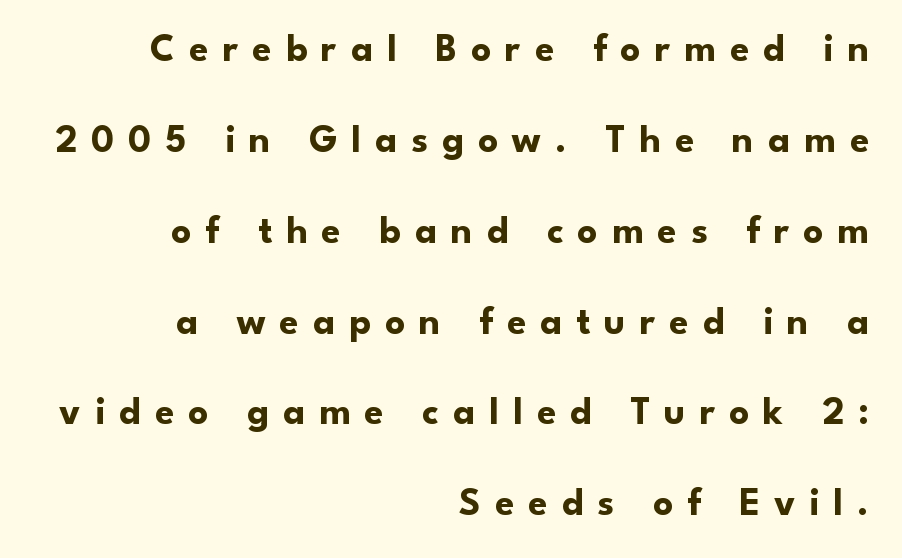
{"serif": "no", "italic": "no", "bold": "yes", "weight": "bold", "width": "normal", "stroke_contrast": "low", "x_height": "small", "monospaced": "no", "underline": "no", "align": "right", "line_spacing": "loose", "line_spacing_ratio": 2.33, "letter_spacing": "wide", "letter_spacing_em": 0.36, "glyph_px": 39}
